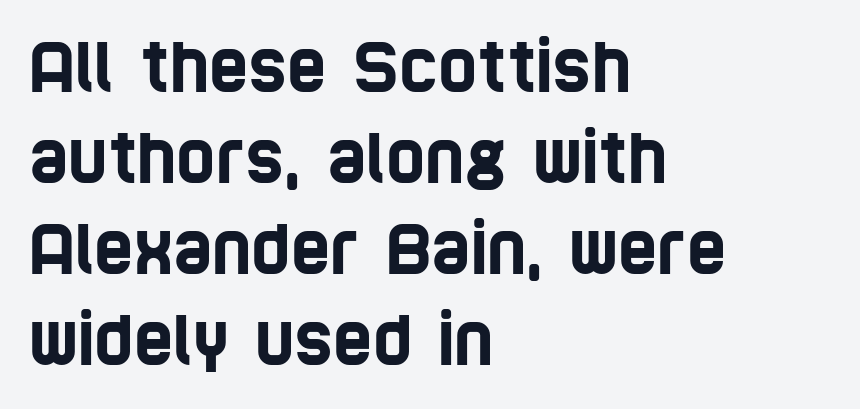
{"serif": "no", "width": "condensed", "stroke_contrast": "low", "x_height": "large", "monospaced": "no", "underline": "no", "align": "left", "line_spacing": "normal", "line_spacing_ratio": 1.36, "letter_spacing": "normal", "letter_spacing_em": 0.0, "glyph_px": 67}
